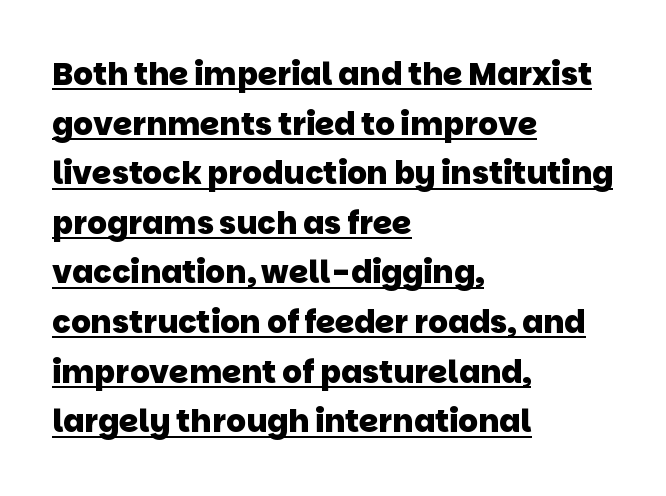
{"serif": "no", "bold": "yes", "weight": "heavy", "width": "normal", "stroke_contrast": "low", "x_height": "large", "monospaced": "no", "underline": "yes", "align": "left", "line_spacing": "normal", "line_spacing_ratio": 1.6, "letter_spacing": "normal", "letter_spacing_em": 0.0, "glyph_px": 31}
